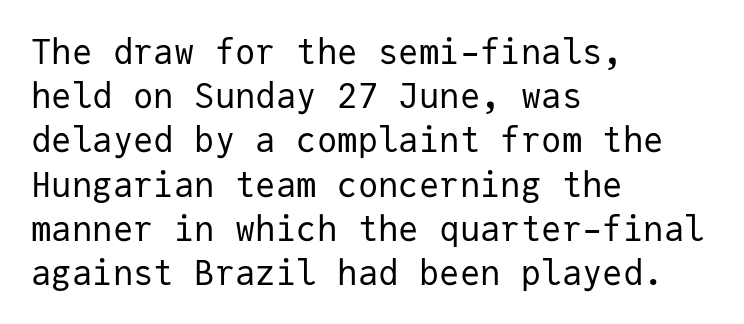
{"serif": "no", "italic": "no", "bold": "no", "weight": "regular", "width": "normal", "stroke_contrast": "low", "x_height": "medium", "monospaced": "yes", "underline": "no", "align": "left", "line_spacing": "normal", "line_spacing_ratio": 1.3, "letter_spacing": "normal", "letter_spacing_em": 0.0, "glyph_px": 34}
